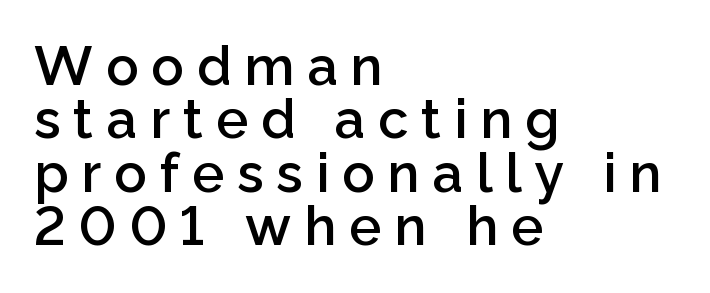
The image shows 54 px semibold sans-serif type, upright; set left-aligned, tight line spacing (0.99x), unusually wide letter spacing (+0.24 em), not underlined; low stroke contrast and a medium x-height.
